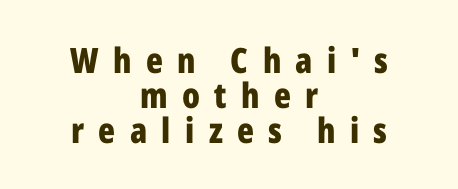
The image shows 35 px bold, condensed sans-serif type, upright; set centered, tight line spacing (1.0x), unusually wide letter spacing (+0.41 em), not underlined; low stroke contrast and a medium x-height.
